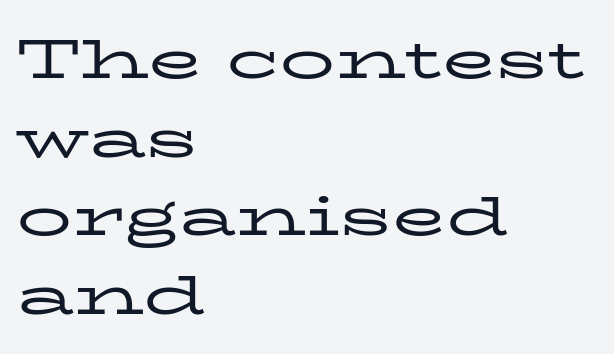
Q: Is the text bold? A: No.
Q: Is the text italic (slanted)? A: No, it is upright.
Q: Is the typeface a serif or a sans-serif typeface? A: Serif.
Q: Is the text underlined? A: No.
Q: How is the paragraph aligned? A: Left-aligned.
Q: Is the spacing between letters normal or unusually wide? A: Normal.
Q: Is the spacing between lines tight, normal or loose? A: Normal.
Q: Width (condensed, normal, or wide)? A: Wide.
Q: Stroke contrast? A: Low.
Q: x-height? A: Medium.
Q: Monospaced? A: No.
